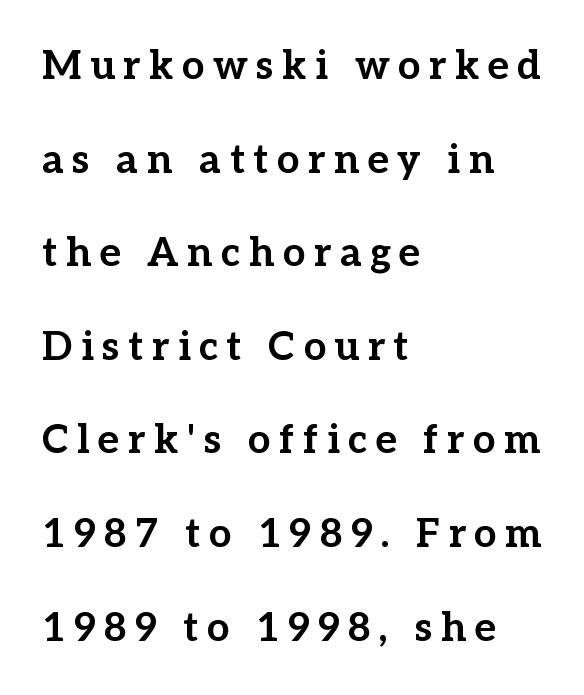
The image shows 40 px bold serif type, upright; set left-aligned, loose line spacing (2.34x), unusually wide letter spacing (+0.21 em), not underlined; low stroke contrast and a medium x-height.
